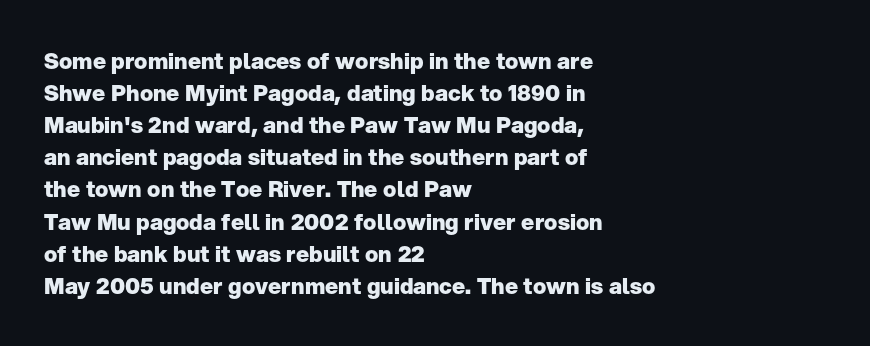
Q: Is the text bold? A: Yes.
Q: Is the text italic (slanted)? A: No, it is upright.
Q: Is the text underlined? A: No.
Q: How is the paragraph aligned? A: Left-aligned.
Q: Is the spacing between letters normal or unusually wide? A: Normal.
Q: Is the spacing between lines tight, normal or loose? A: Normal.
